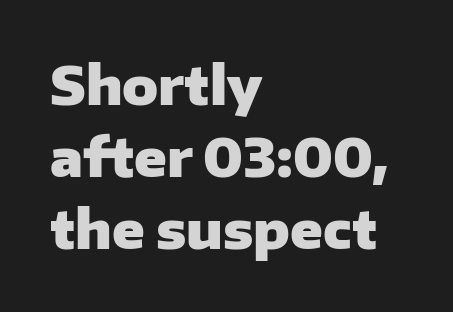
The vertical gap from one line to the next is medium. No italicization has been applied; the sample stays upright. The line texture is even and compact thanks to regular tracking. The compositor pushed each line to the left boundary. As a designer I'd log this as weight 700, bold. Typographically, this falls in the sans-serif category.
